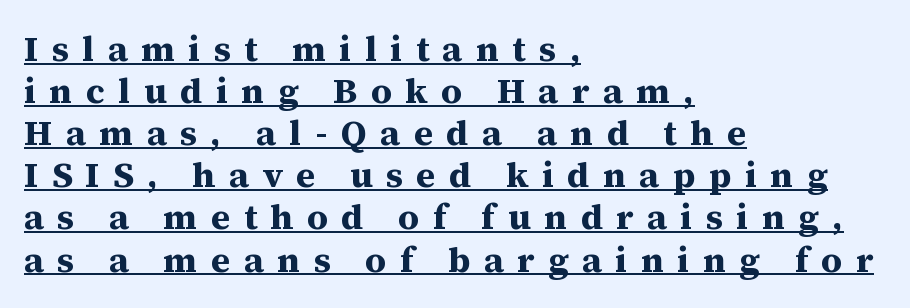
{"serif": "yes", "italic": "no", "bold": "yes", "weight": "bold", "width": "normal", "stroke_contrast": "medium", "x_height": "medium", "monospaced": "no", "underline": "yes", "align": "left", "line_spacing_ratio": 1.17, "letter_spacing": "wide", "letter_spacing_em": 0.37, "glyph_px": 36}
